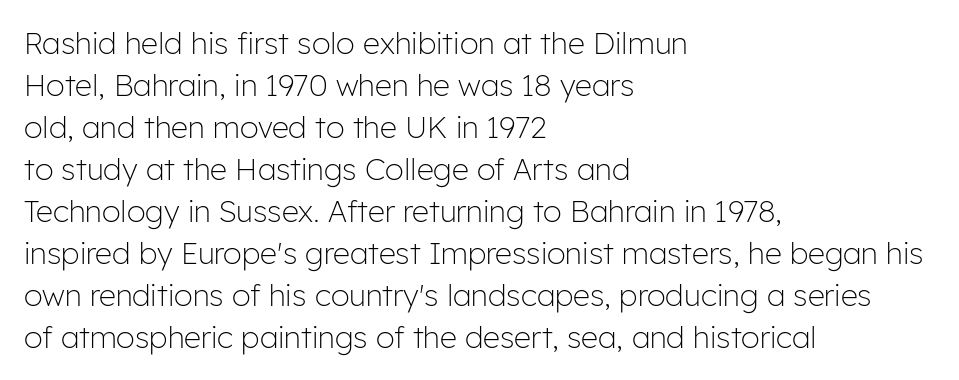
The rendering anchors every line to the left-hand side. The font sits on the lighter half of the weight spectrum, regular included. To sum up the face: it is a sans, with no serifs. Words appear dense and cohesive because spacing is normal. Designer's note — italics off, roman on. The rendering uses natural spacing where letterforms have individual widths.
